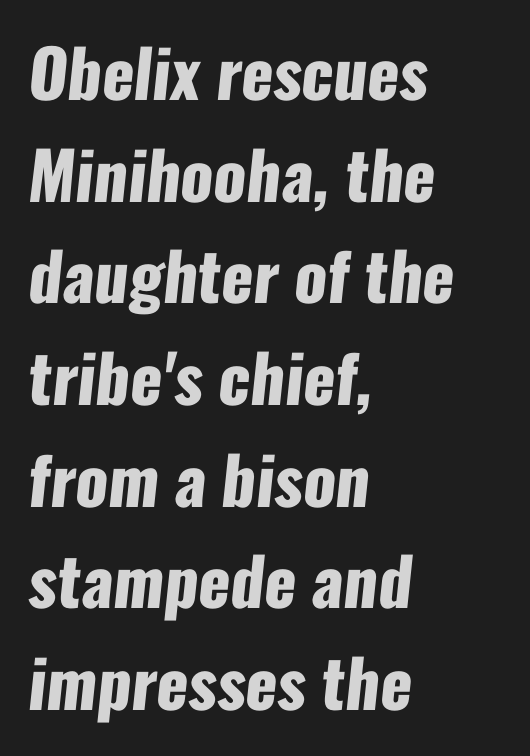
The image shows 66 px heavy, condensed sans-serif type; set left-aligned, normal line spacing (1.54x), normal letter spacing, not underlined; low stroke contrast and a medium x-height.
